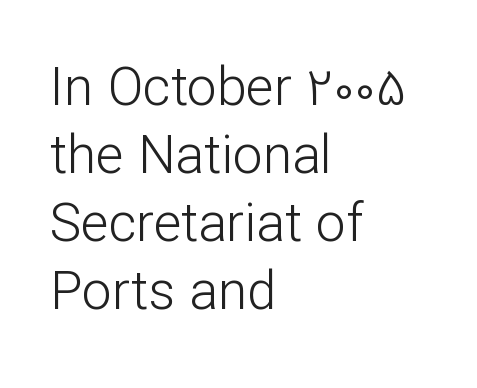
{"serif": "no", "italic": "no", "bold": "no", "weight": "light", "width": "normal", "stroke_contrast": "low", "x_height": "medium", "monospaced": "no", "underline": "no", "align": "left", "line_spacing": "normal", "line_spacing_ratio": 1.28, "letter_spacing": "normal", "letter_spacing_em": 0.0, "glyph_px": 53}
